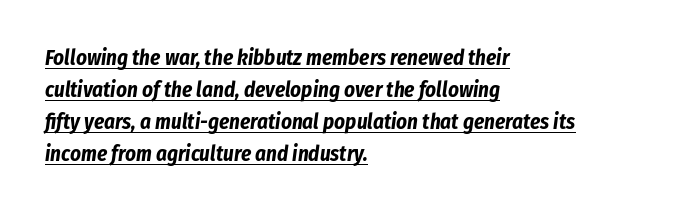
The image shows 21 px bold type, italic (leaning right); set left-aligned, normal line spacing (1.53x), normal letter spacing, underlined.
